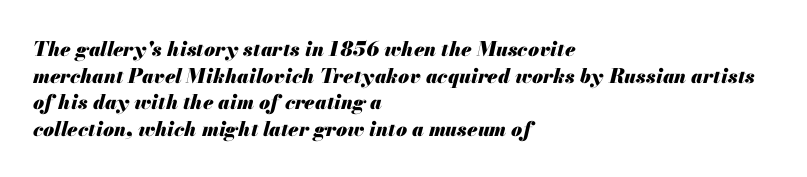
Q: Is the text bold? A: Yes.
Q: Is the text italic (slanted)? A: Yes, it leans right by about 13 degrees.
Q: Is the text underlined? A: No.
Q: How is the paragraph aligned? A: Left-aligned.
Q: Is the spacing between letters normal or unusually wide? A: Normal.
Q: Is the spacing between lines tight, normal or loose? A: Normal.
